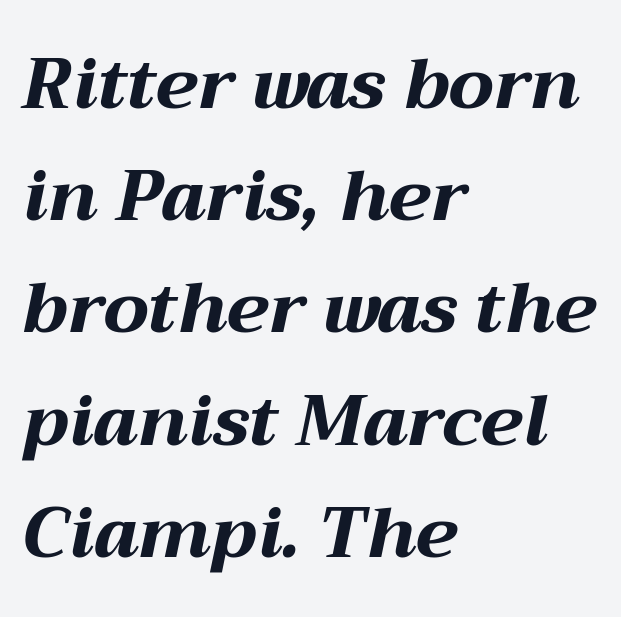
{"italic": "yes", "lean": "right", "slant_degrees": 12, "bold": "yes", "weight": "bold", "width": "wide", "stroke_contrast": "medium", "x_height": "medium", "monospaced": "no", "underline": "no", "align": "left", "line_spacing": "normal", "line_spacing_ratio": 1.58, "letter_spacing": "normal", "letter_spacing_em": 0.0, "glyph_px": 71}
